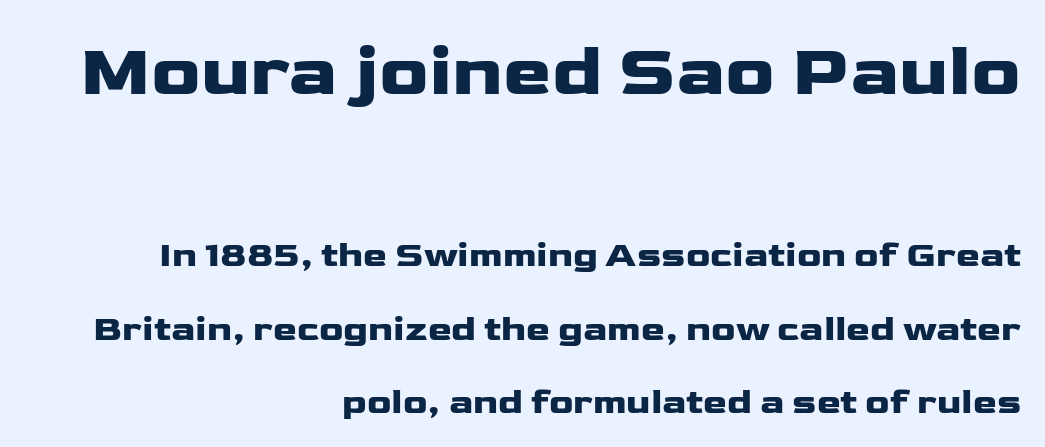
Q: Is the text italic (slanted)? A: No, it is upright.
Q: Is the typeface a serif or a sans-serif typeface? A: Sans-serif.
Q: Is the text underlined? A: No.
Q: How is the paragraph aligned? A: Right-aligned.
Q: Is the spacing between letters normal or unusually wide? A: Normal.
Q: Is the spacing between lines tight, normal or loose? A: Loose.
Q: Which block of text is set in a larger size, the first (top) or the second (bottom)? A: The first (top) one.
Q: Width (condensed, normal, or wide)? A: Wide.
Q: Stroke contrast? A: Low.
Q: x-height? A: Medium.
Q: Monospaced? A: No.
